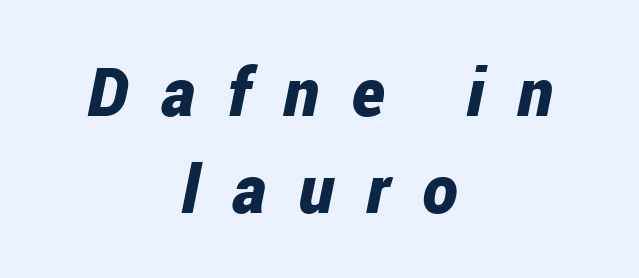
The typesetter chose a symmetrical, centered arrangement here. This rendering widens character spacing well past its baseline value. On the weight axis this lands at bold, roughly 700. Lines of text with bare space underneath. This block has exactly the height ordinary leading produces. Designer's note — italics engaged.
